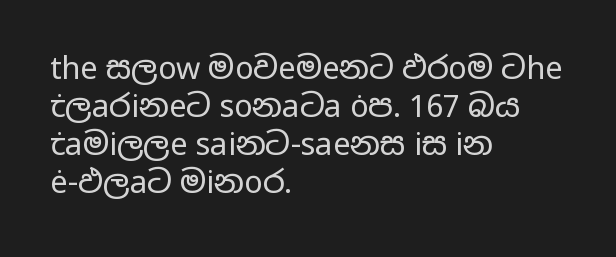
{"serif": "no", "italic": "no", "bold": "no", "weight": "regular", "width": "wide", "stroke_contrast": "low", "x_height": "medium", "monospaced": "no", "underline": "no", "align": "left", "line_spacing_ratio": 1.23, "letter_spacing": "normal", "letter_spacing_em": 0.0, "glyph_px": 31}
